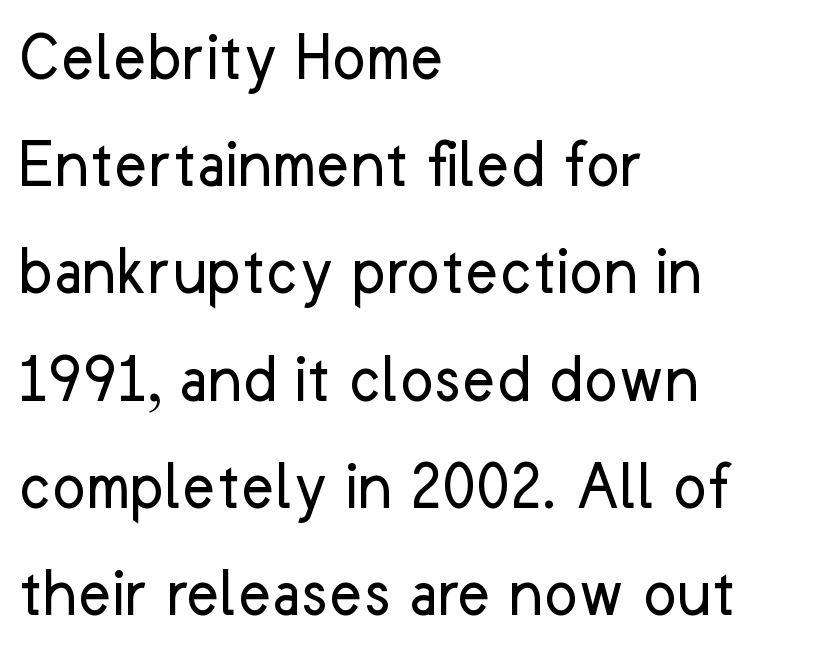
The image shows 71 px regular-weight sans-serif type, upright; set left-aligned, normal line spacing (1.51x), normal letter spacing, not underlined; low stroke contrast and a medium x-height.
